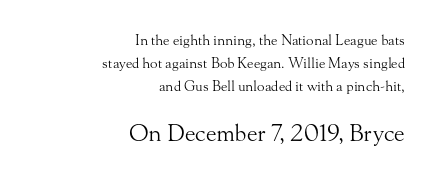
You could call the tracking neutral — neither tight nor loose. Italic: no, the glyphs are upright roman. Size hierarchy here favors the trailing block over the leading one. Is the stroke heavy? The answer is a plain regular-or-lighter. The space directly below the letters is spotless. Evenly set lines give the paragraph a standard silhouette.
